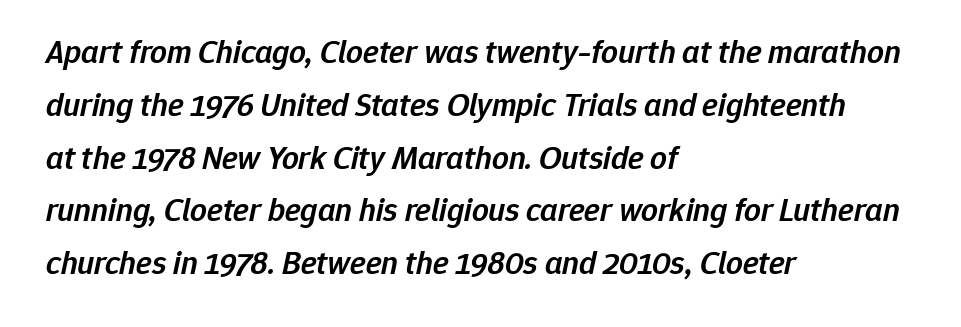
{"italic": "yes", "lean": "right", "slant_degrees": 12, "bold": "semi", "weight": "semibold", "width": "normal", "stroke_contrast": "low", "x_height": "medium", "monospaced": "no", "underline": "no", "align": "left", "line_spacing": "normal", "line_spacing_ratio": 1.6, "letter_spacing": "normal", "letter_spacing_em": 0.0, "glyph_px": 33}
